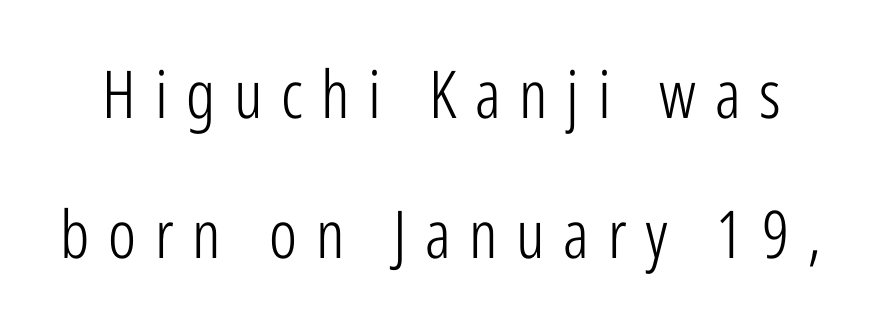
Q: Is the text bold? A: No.
Q: Is the text italic (slanted)? A: No, it is upright.
Q: Is the typeface a serif or a sans-serif typeface? A: Sans-serif.
Q: Is the text underlined? A: No.
Q: Is the spacing between letters normal or unusually wide? A: Unusually wide.
Q: Is the spacing between lines tight, normal or loose? A: Loose.
Q: Width (condensed, normal, or wide)? A: Condensed.
Q: Stroke contrast? A: Low.
Q: x-height? A: Medium.
Q: Monospaced? A: No.
